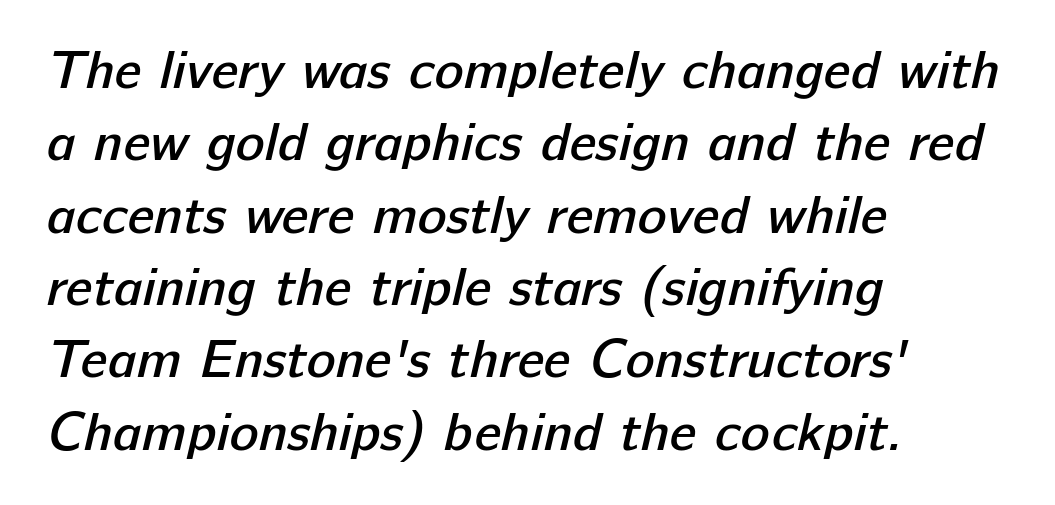
The image shows 54 px semibold sans-serif type; set left-aligned, normal line spacing (1.34x), normal letter spacing, not underlined; low stroke contrast and a medium x-height.
